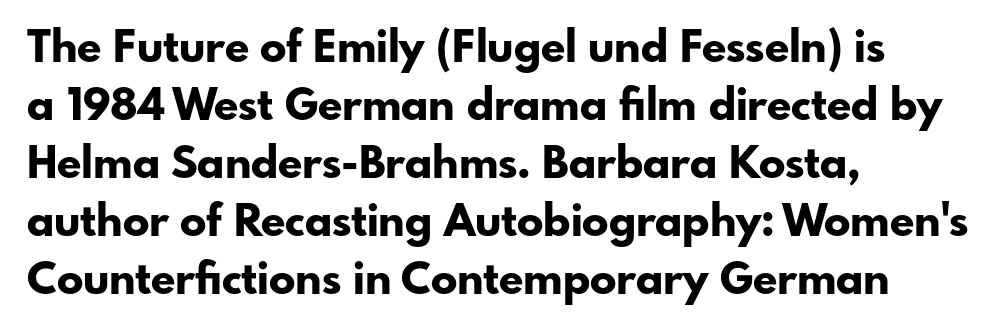
{"serif": "no", "italic": "no", "bold": "yes", "weight": "bold", "width": "normal", "stroke_contrast": "low", "x_height": "small", "monospaced": "no", "underline": "no", "align": "left", "line_spacing": "normal", "line_spacing_ratio": 1.32, "letter_spacing": "normal", "letter_spacing_em": 0.0, "glyph_px": 44}
